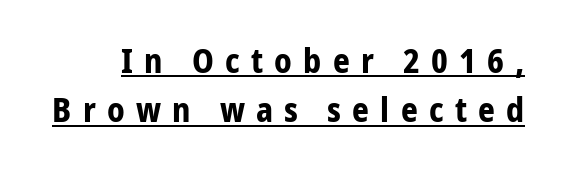
{"serif": "no", "italic": "no", "bold": "yes", "weight": "bold", "width": "condensed", "stroke_contrast": "low", "x_height": "medium", "monospaced": "no", "underline": "yes", "line_spacing": "normal", "line_spacing_ratio": 1.5, "letter_spacing": "wide", "letter_spacing_em": 0.34, "glyph_px": 33}
